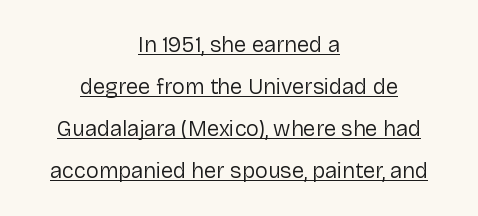
Vertical stems look standard width or narrower in stroke. Vertical spacing — loose. Descenders here cross a horizontal rule under the line. Between one letter and the next there's only the usual sliver of space.
